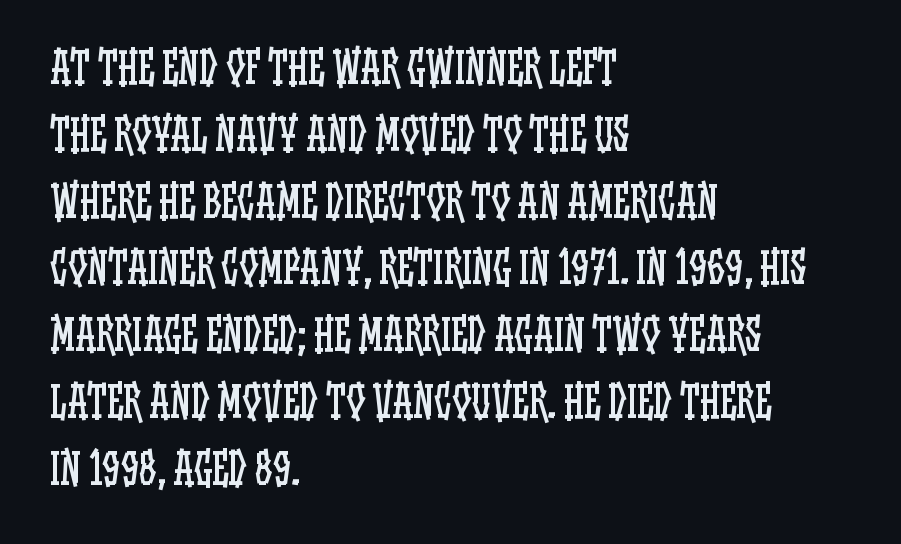
This sample has the flowing, uneven cadence of proportional lettering. This reads as an unemphasized weight, regular at the heaviest. The line-height multiplier appears to be the usual default. Italic: no, the glyphs are upright roman.
